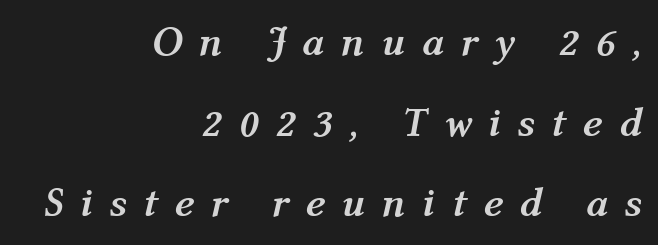
{"italic": "yes", "lean": "right", "slant_degrees": 12, "bold": "yes", "weight": "semibold", "width": "normal", "stroke_contrast": "medium", "x_height": "medium", "monospaced": "no", "underline": "no", "align": "right", "line_spacing": "loose", "line_spacing_ratio": 1.92, "letter_spacing": "wide", "letter_spacing_em": 0.39, "glyph_px": 42}
